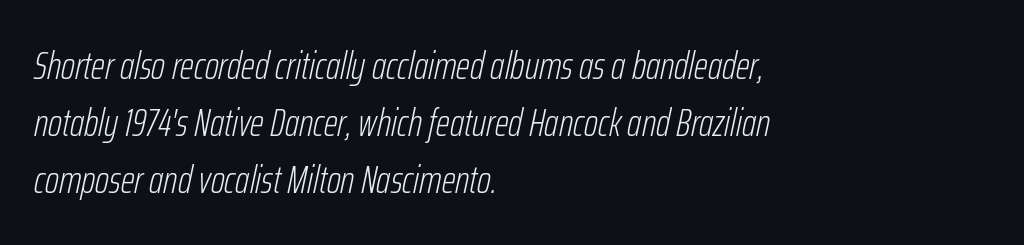
{"italic": "yes", "lean": "right", "slant_degrees": 12, "bold": "no", "weight": "light", "width": "condensed", "stroke_contrast": "low", "x_height": "medium", "monospaced": "no", "underline": "no", "align": "left", "line_spacing": "normal", "line_spacing_ratio": 1.46, "letter_spacing": "normal", "letter_spacing_em": 0.0, "glyph_px": 39}
